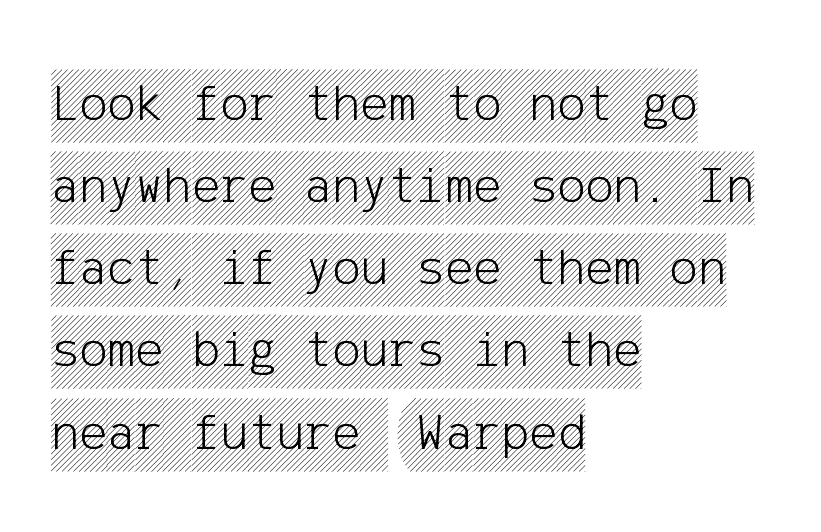
The image shows 53 px condensed type, upright; set left-aligned, normal line spacing (1.55x), normal letter spacing, not underlined; a large x-height.
